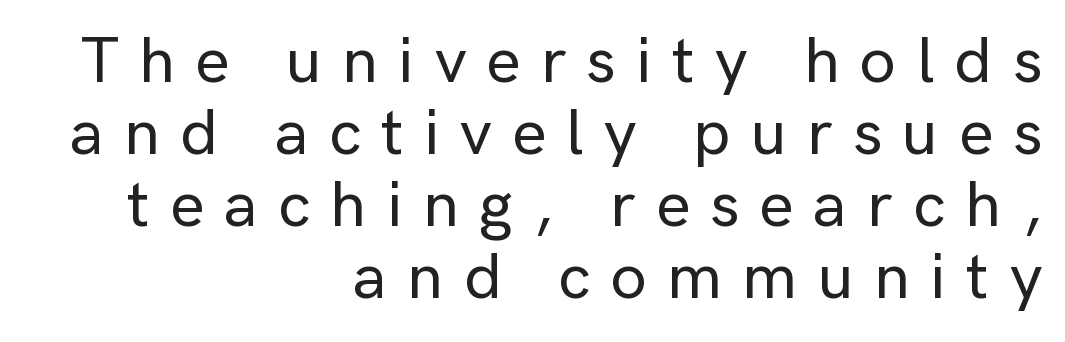
Q: Is the text italic (slanted)? A: No, it is upright.
Q: Is the typeface a serif or a sans-serif typeface? A: Sans-serif.
Q: Is the text underlined? A: No.
Q: How is the paragraph aligned? A: Right-aligned.
Q: Is the spacing between letters normal or unusually wide? A: Unusually wide.
Q: Is the spacing between lines tight, normal or loose? A: Tight.
Q: Width (condensed, normal, or wide)? A: Normal.
Q: Stroke contrast? A: Low.
Q: x-height? A: Medium.
Q: Monospaced? A: No.
